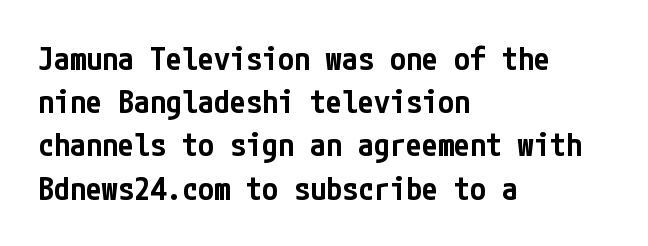
Nobody drew a line under any word here. Serif or sans? Sans — the stroke terminals are bare. Short note: letters normally spaced. Where is the straight margin? On the left.
